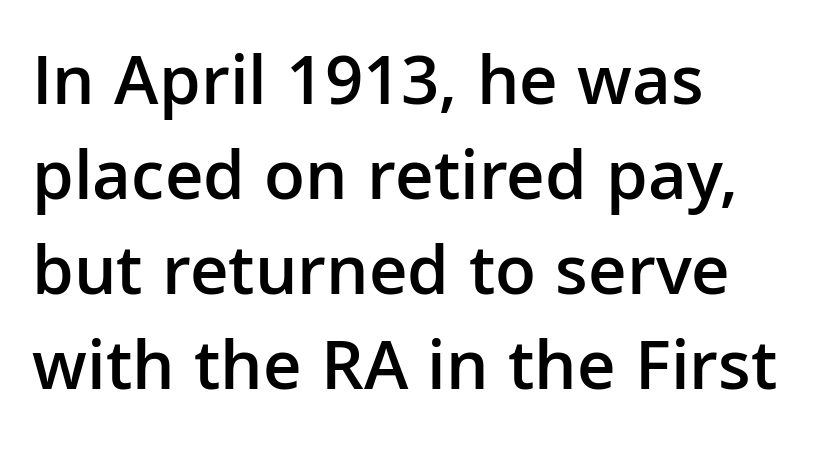
Here the designer chose a conventional face with non-uniform glyph widths. Vertically, the passage feels balanced, rows spaced as you'd expect. The glyphs are unaccompanied by any horizontal stroke below them. Grotesque or geometric, the face here clearly has no serifs. Reading down the block, your eye returns to a fixed left position each line.
